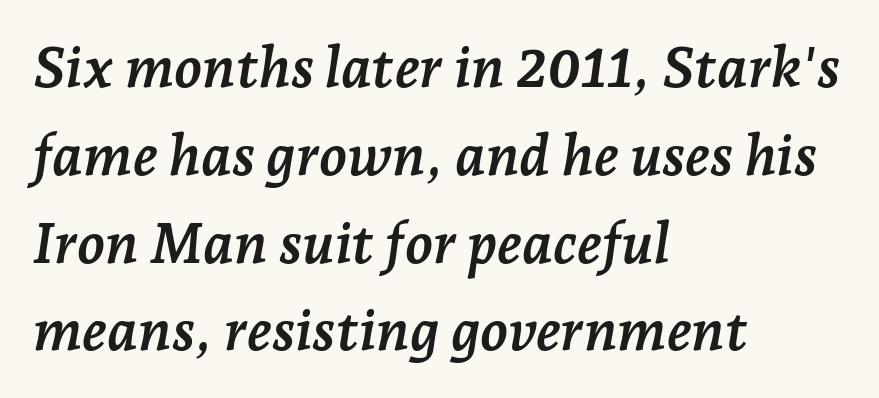
The baseline area is clear. Every row of glyphs begins at an identical x-position on the left. A dark, heavy texture on the line: the type is bold. This sample uses a serif face. Honestly, the row spacing looks completely unremarkable.
